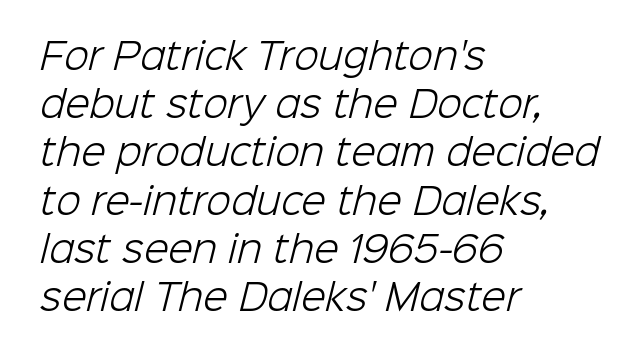
Q: Is the text bold? A: No.
Q: Is the typeface a serif or a sans-serif typeface? A: Sans-serif.
Q: Is the text underlined? A: No.
Q: How is the paragraph aligned? A: Left-aligned.
Q: Is the spacing between letters normal or unusually wide? A: Normal.
Q: Is the spacing between lines tight, normal or loose? A: Normal.
Q: Width (condensed, normal, or wide)? A: Normal.
Q: Stroke contrast? A: Low.
Q: x-height? A: Medium.
Q: Monospaced? A: No.
